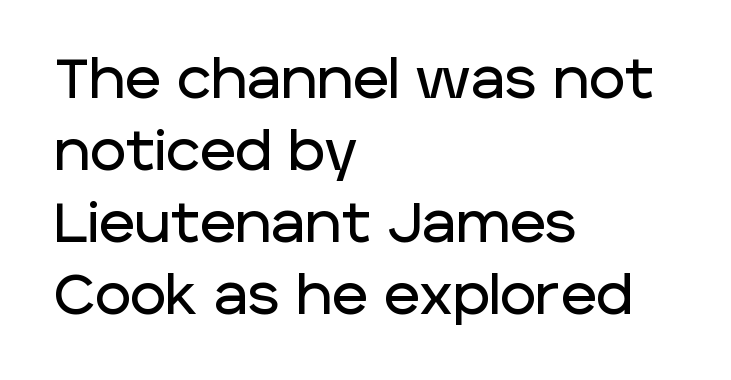
Honestly, the letter spacing is just normal — you wouldn't notice it. Visually the block forms a straight wall on the left and a jagged coastline on the right. These lines were composed using upright roman letters. The letters advance in unequal steps, a hallmark of proportional type. Letterform terminals end flat and unadorned throughout the passage. Notice how descenders clear the ascenders below comfortably — that's standard leading.
